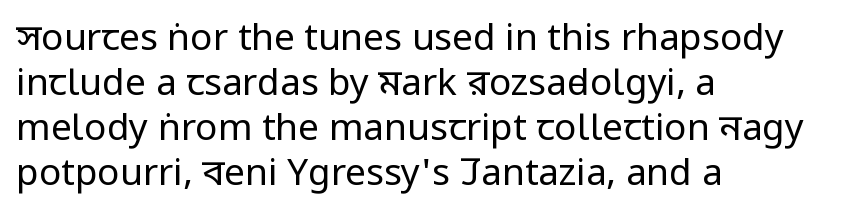
{"serif": "no", "italic": "no", "bold": "no", "weight": "regular", "width": "condensed", "stroke_contrast": "low", "x_height": "large", "monospaced": "no", "underline": "no", "align": "left", "line_spacing_ratio": 1.22, "letter_spacing": "normal", "letter_spacing_em": 0.0, "glyph_px": 37}
